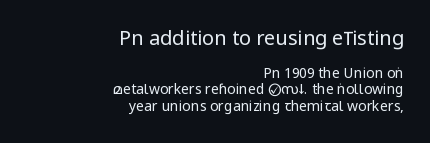
The image shows 20 px text type, upright; set right-aligned, line spacing 1.16x, normal letter spacing, not underlined; the first (top) block is 1.43x larger.
